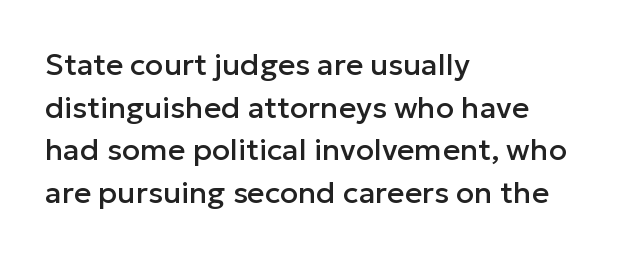
The horizontal fit of the characters is conventional and even. This is roman type, the default non-slanted kind. Note: no serifs on the glyphs. The designer left line spacing at the default. This sample has the flowing, uneven cadence of proportional lettering. Left-aligned paragraph, ragged on the right.
